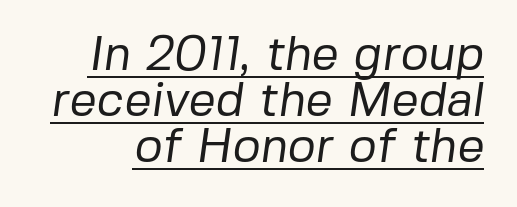
{"serif": "no", "bold": "no", "weight": "regular", "width": "normal", "stroke_contrast": "low", "x_height": "medium", "monospaced": "no", "underline": "yes", "line_spacing": "tight", "line_spacing_ratio": 0.96, "letter_spacing": "normal", "letter_spacing_em": 0.0, "glyph_px": 48}
